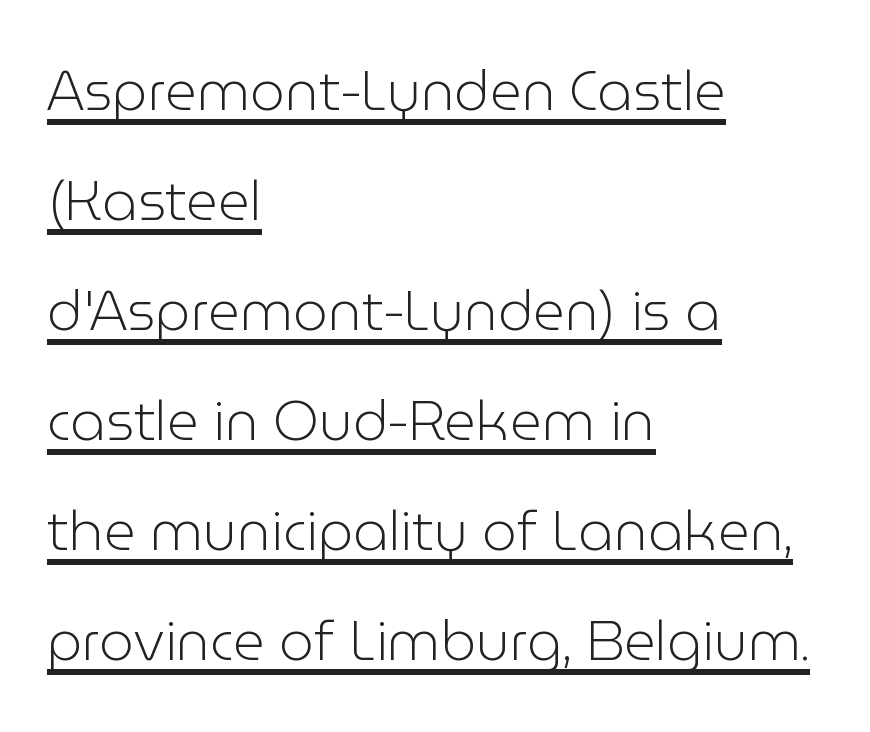
{"serif": "no", "italic": "no", "bold": "no", "weight": "light", "width": "normal", "stroke_contrast": "low", "x_height": "medium", "monospaced": "no", "underline": "yes", "align": "left", "line_spacing": "loose", "line_spacing_ratio": 2.0, "letter_spacing": "normal", "letter_spacing_em": 0.0, "glyph_px": 55}
